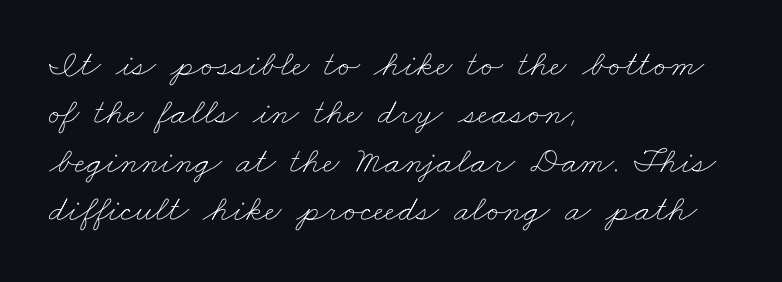
{"bold": "no", "weight": "thin", "width": "wide", "stroke_contrast": "low", "x_height": "small", "monospaced": "no", "underline": "no", "align": "left", "line_spacing": "normal", "line_spacing_ratio": 1.31, "letter_spacing": "normal", "letter_spacing_em": 0.0, "glyph_px": 37}
